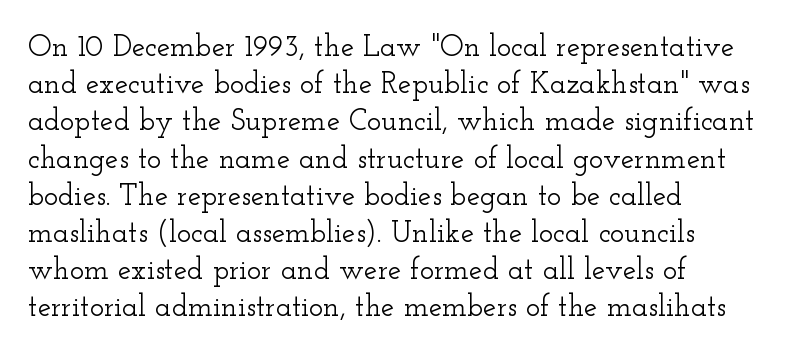
The image shows 30 px wide serif type, upright; set left-aligned, line spacing 1.24x, normal letter spacing, not underlined; low stroke contrast and a small x-height.
